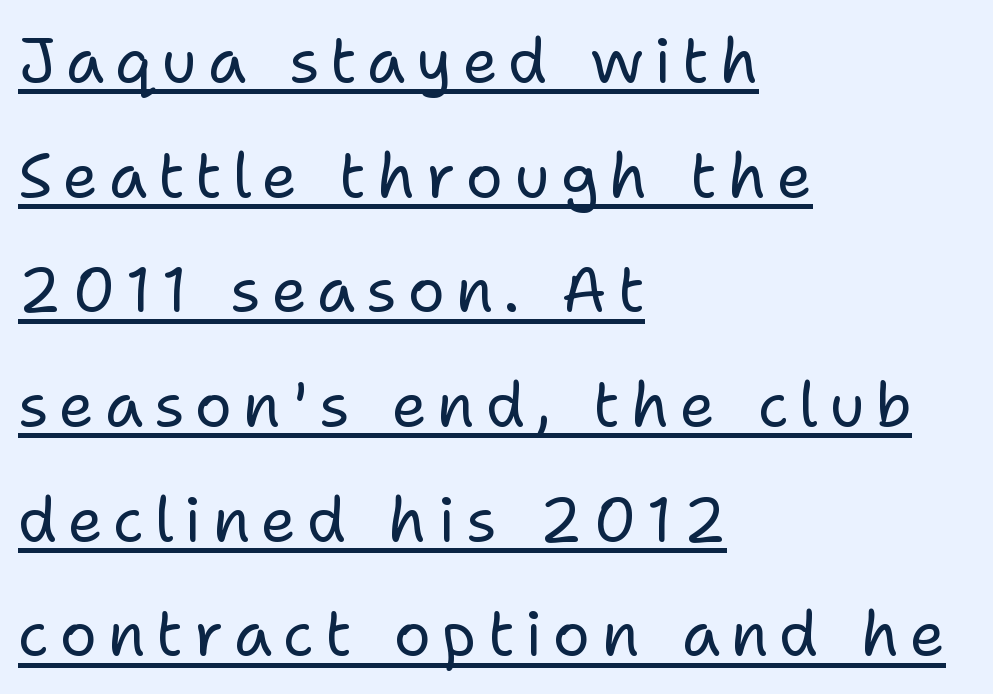
The image shows 62 px regular-weight sans-serif type, upright; set left-aligned, line spacing 1.85x, underlined; low stroke contrast and a medium x-height.
